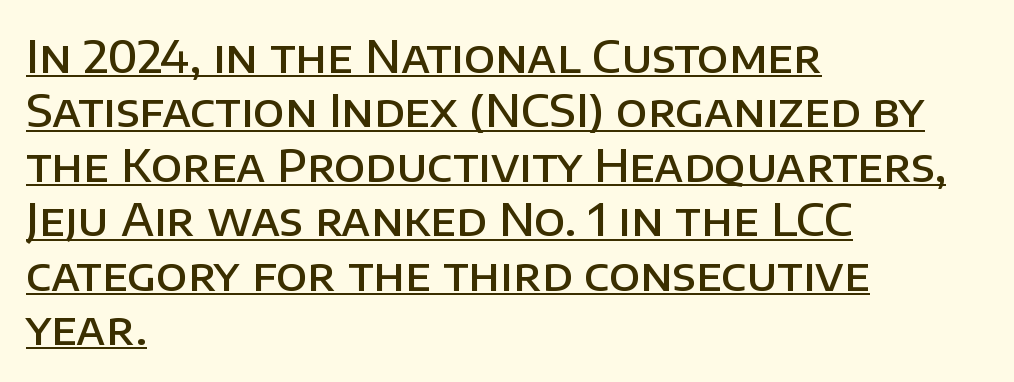
Has an underline been added? It has. As a designer I'd log this as weight 600, semibold. Nothing sits at the stroke ends, so this counts as sans-serif. Short note: letters normally spaced.
